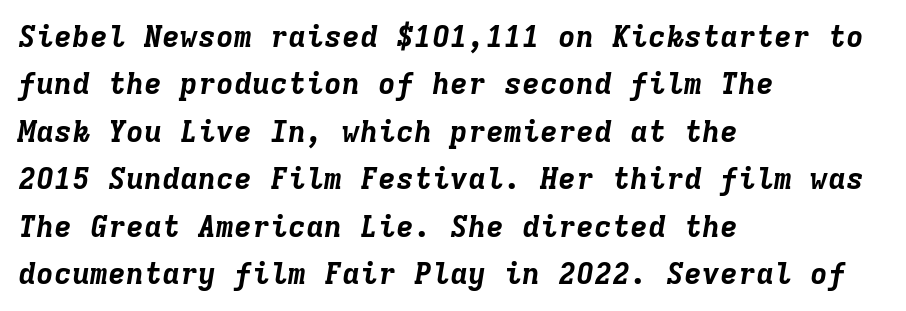
You could count columns in this text — the font is strictly monospaced. Rendered with sloped, italic letterforms. The rag falls on the right side of this text block. Descenders hang freely into open space. Does the weight exceed regular? Yes, all the way to bold. Is there much room between lines? A standard amount, neither cramped nor airy.
